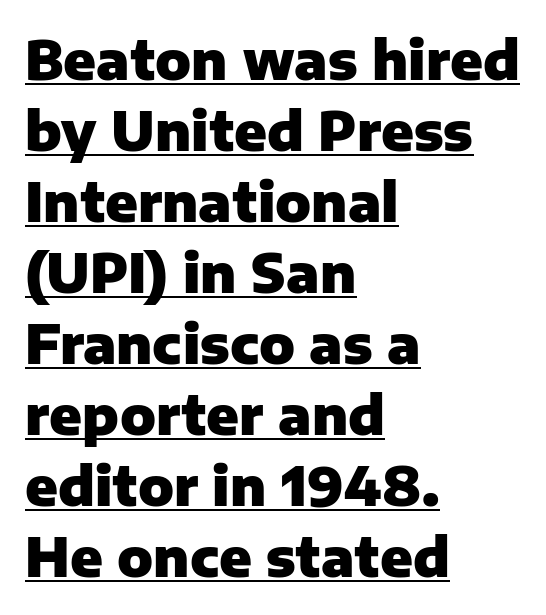
Q: Is the text bold? A: Yes.
Q: Is the text italic (slanted)? A: No, it is upright.
Q: Is the typeface a serif or a sans-serif typeface? A: Sans-serif.
Q: Is the text underlined? A: Yes.
Q: How is the paragraph aligned? A: Left-aligned.
Q: Is the spacing between letters normal or unusually wide? A: Normal.
Q: Is the spacing between lines tight, normal or loose? A: Normal.
Q: Width (condensed, normal, or wide)? A: Normal.
Q: Stroke contrast? A: Low.
Q: x-height? A: Medium.
Q: Monospaced? A: No.
